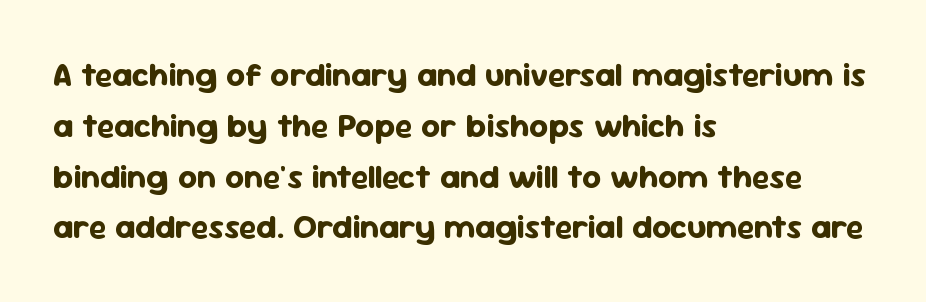
How are the letters spaced? Ordinarily, with no added tracking. The space directly below the letters is spotless. Reading down the block, your eye returns to a fixed left position each line. Chunky letters — that's bold for sure.
